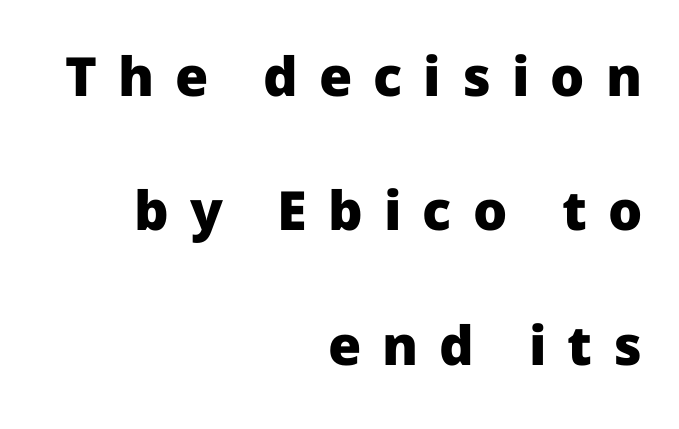
Q: Is the text bold? A: Yes.
Q: Is the text italic (slanted)? A: No, it is upright.
Q: Is the typeface a serif or a sans-serif typeface? A: Sans-serif.
Q: Is the text underlined? A: No.
Q: How is the paragraph aligned? A: Right-aligned.
Q: Is the spacing between letters normal or unusually wide? A: Unusually wide.
Q: Is the spacing between lines tight, normal or loose? A: Loose.
Q: Width (condensed, normal, or wide)? A: Normal.
Q: Stroke contrast? A: Low.
Q: x-height? A: Medium.
Q: Monospaced? A: No.
